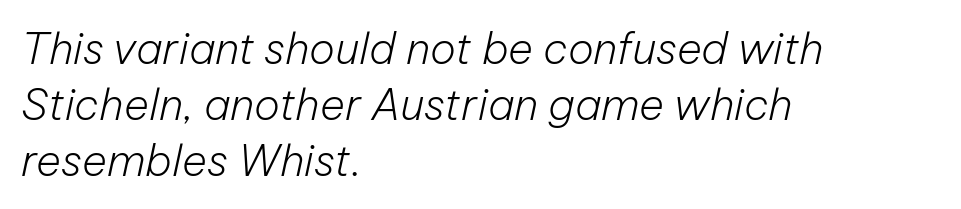
Q: Is the text bold? A: No.
Q: Is the text italic (slanted)? A: Yes, it leans right by about 12 degrees.
Q: Is the text underlined? A: No.
Q: How is the paragraph aligned? A: Left-aligned.
Q: Is the spacing between letters normal or unusually wide? A: Normal.
Q: Is the spacing between lines tight, normal or loose? A: Normal.
Q: Width (condensed, normal, or wide)? A: Normal.
Q: Stroke contrast? A: Low.
Q: x-height? A: Medium.
Q: Monospaced? A: No.
